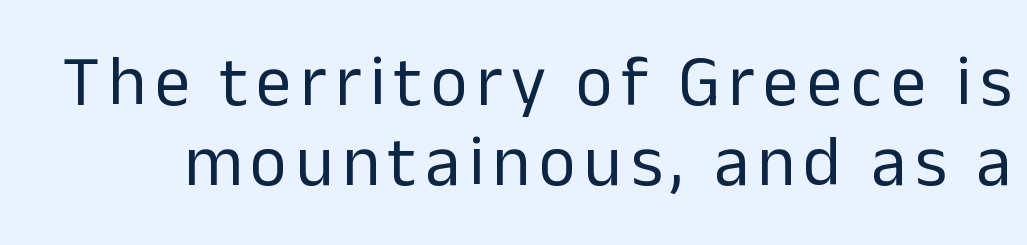
The image shows 71 px regular-weight sans-serif type, upright; set tight line spacing (1.12x), not underlined; low stroke contrast and a medium x-height.
